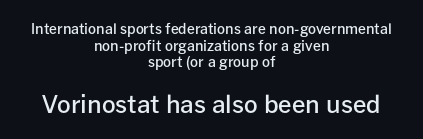
The lettering holds an erect, upright posture throughout. These lines carry some extra weight — a demibold, not a full bold. Two sizes are in play, and the larger belongs to the second block. Leftover space on each line is divided equally before and after the words. This rendering leaves character spacing at its baseline value. Decoration check: the copy has no underline.
